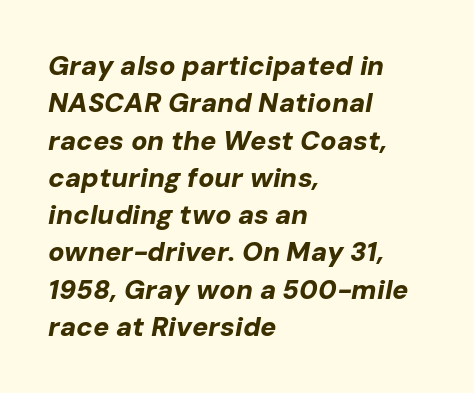
Q: Is the text bold? A: Yes.
Q: Is the text italic (slanted)? A: Yes, it leans right by about 10 degrees.
Q: Is the text underlined? A: No.
Q: How is the paragraph aligned? A: Left-aligned.
Q: Is the spacing between letters normal or unusually wide? A: Normal.
Q: Is the spacing between lines tight, normal or loose? A: Normal.
